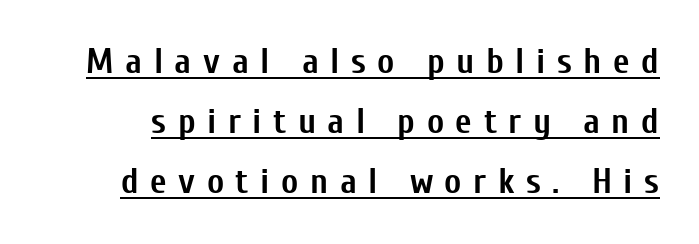
Q: Is the text bold? A: Yes.
Q: Is the text italic (slanted)? A: No, it is upright.
Q: Is the typeface a serif or a sans-serif typeface? A: Sans-serif.
Q: Is the text underlined? A: Yes.
Q: Is the spacing between letters normal or unusually wide? A: Unusually wide.
Q: Is the spacing between lines tight, normal or loose? A: Normal.
Q: Width (condensed, normal, or wide)? A: Condensed.
Q: Stroke contrast? A: Low.
Q: x-height? A: Medium.
Q: Monospaced? A: No.
